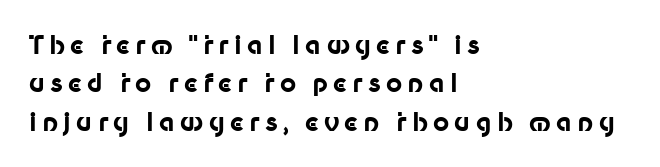
The image shows 25 px bold type, upright; set left-aligned, normal line spacing (1.54x), unusually wide letter spacing (+0.21 em), not underlined.
